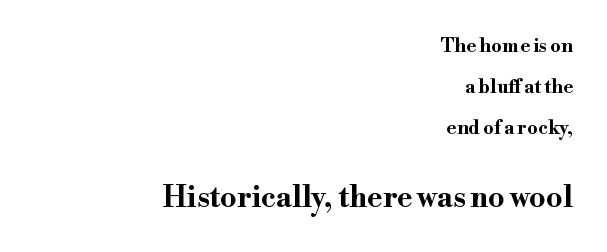
Characters follow at the spacing the type designer built in. Spacing verdict: proportional, widths tailored to each character. Casual observation: everything's shoved over to the right. These lines are composed in type with serifs.
